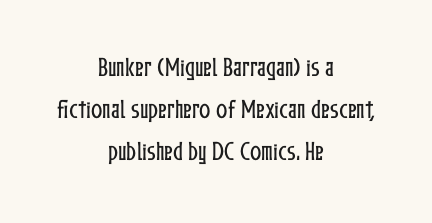
{"italic": "no", "underline": "no", "align": "center", "line_spacing": "loose", "line_spacing_ratio": 2.01, "letter_spacing": "normal", "letter_spacing_em": 0.0, "glyph_px": 21}
